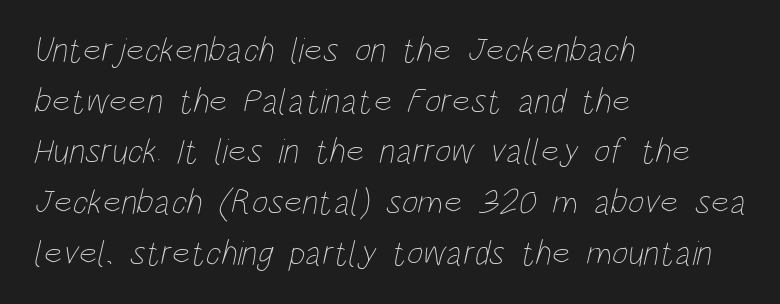
{"bold": "no", "weight": "thin", "width": "condensed", "stroke_contrast": "low", "x_height": "large", "monospaced": "no", "underline": "no", "align": "left", "line_spacing": "normal", "line_spacing_ratio": 1.45, "letter_spacing": "normal", "letter_spacing_em": 0.0, "glyph_px": 35}
